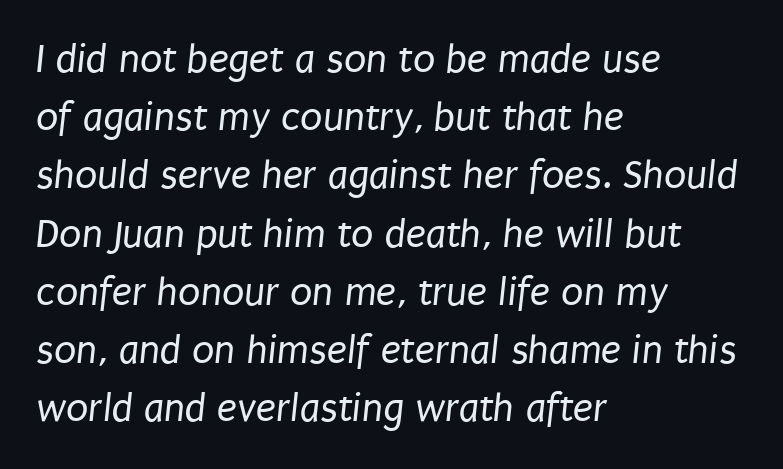
Unbolded letterforms with no extra heft. Where is the straight margin? On the left. Words float on clear page, feet unadorned. Default kerning and tracking; the words read as compact shapes.
